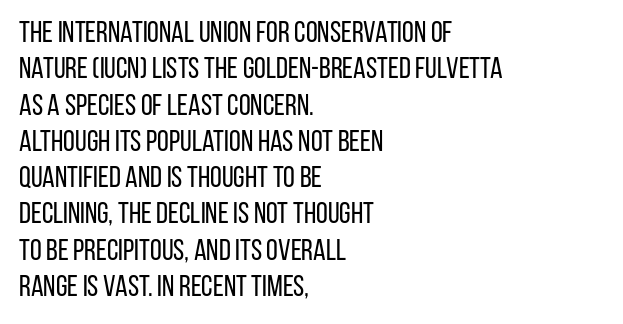
Does the type have serifs? No, each stem ends abruptly. Do the letters lean? They stand straight. All the whitespace from short lines collects on the right. Decoration check: the copy has no underline. Tracking here is standard; glyphs follow each other at the usual distance.
